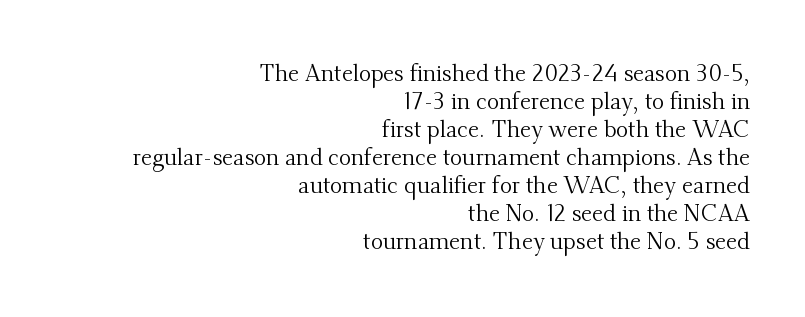
Q: Is the text bold? A: No.
Q: Is the text italic (slanted)? A: No, it is upright.
Q: Is the text underlined? A: No.
Q: How is the paragraph aligned? A: Right-aligned.
Q: Is the spacing between letters normal or unusually wide? A: Normal.
